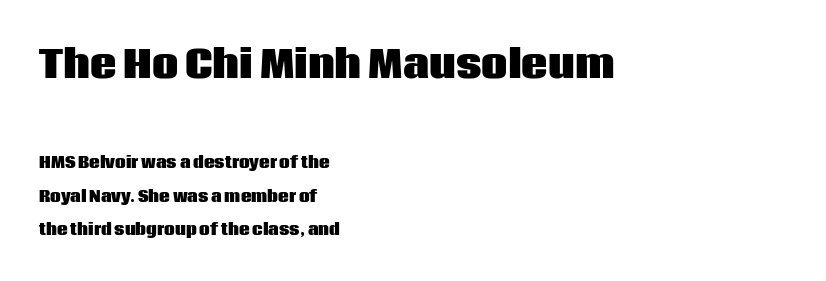
Q: Is the text bold? A: Yes.
Q: Is the text italic (slanted)? A: No, it is upright.
Q: Is the typeface a serif or a sans-serif typeface? A: Sans-serif.
Q: Is the text underlined? A: No.
Q: How is the paragraph aligned? A: Left-aligned.
Q: Is the spacing between letters normal or unusually wide? A: Normal.
Q: Is the spacing between lines tight, normal or loose? A: Loose.
Q: Which block of text is set in a larger size, the first (top) or the second (bottom)? A: The first (top) one.
Q: Width (condensed, normal, or wide)? A: Normal.
Q: Stroke contrast? A: Low.
Q: x-height? A: Large.
Q: Monospaced? A: No.
